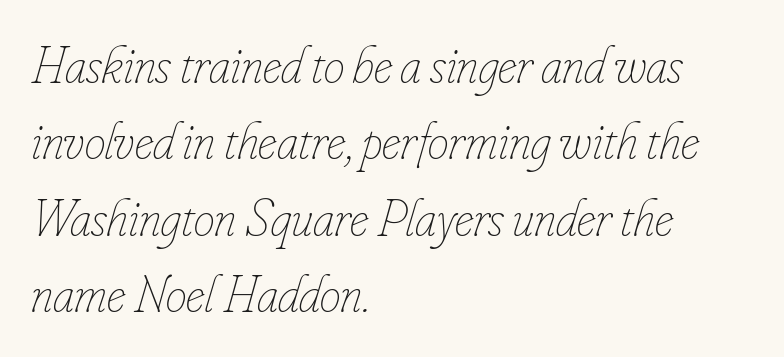
{"italic": "yes", "lean": "right", "slant_degrees": 16, "bold": "no", "weight": "thin", "width": "condensed", "stroke_contrast": "low", "x_height": "small", "monospaced": "no", "underline": "no", "align": "left", "line_spacing": "normal", "line_spacing_ratio": 1.44, "letter_spacing": "normal", "letter_spacing_em": 0.0, "glyph_px": 53}
